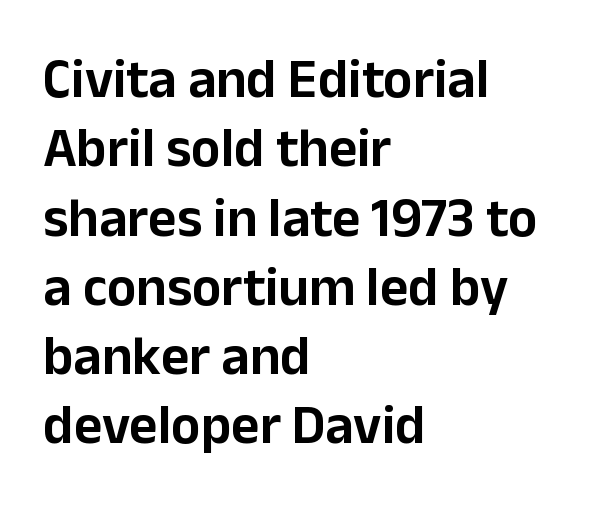
{"serif": "no", "italic": "no", "width": "normal", "stroke_contrast": "low", "x_height": "medium", "monospaced": "no", "underline": "no", "align": "left", "line_spacing": "normal", "line_spacing_ratio": 1.26, "letter_spacing": "normal", "letter_spacing_em": 0.0, "glyph_px": 55}
